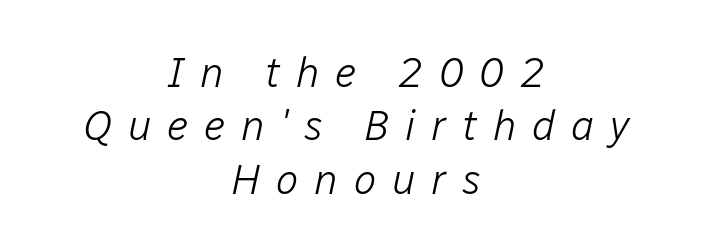
There is plenty of visible air inserted between adjacent glyphs. The strokes carry an ordinary text weight at most. The face used here is proportionally spaced, like ordinary book or web type. One-word summary of the alignment: center. Does the lettering tilt? It does — this is italic.
